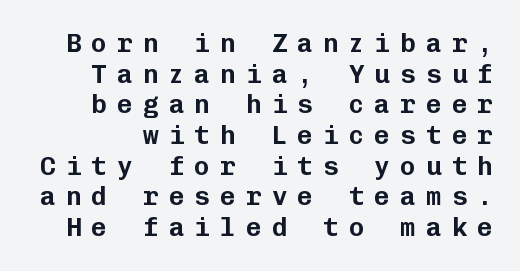
{"italic": "no", "underline": "no", "line_spacing_ratio": 1.18, "letter_spacing": "wide", "letter_spacing_em": 0.39, "glyph_px": 26}
